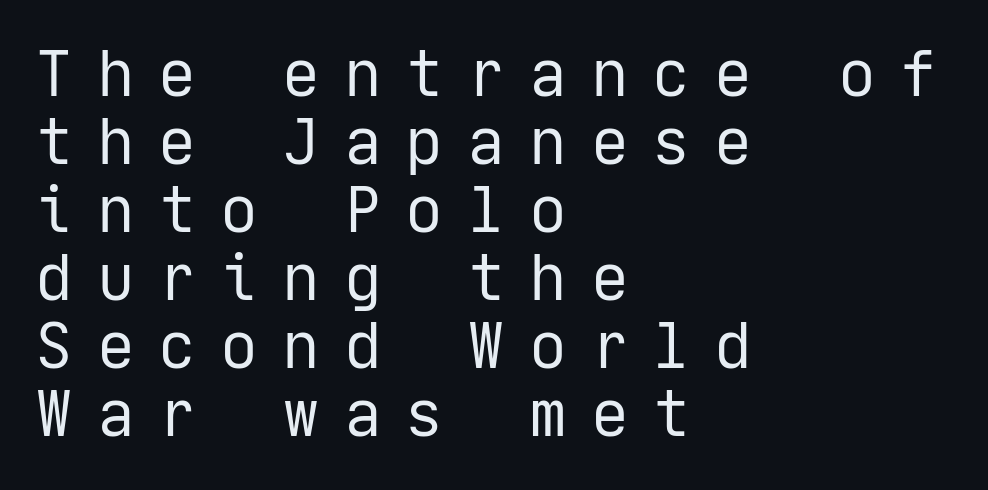
The image shows 63 px regular-weight sans-serif type, upright; set left-aligned, tight line spacing (1.08x), unusually wide letter spacing (+0.38 em), not underlined; low stroke contrast and a medium x-height.
